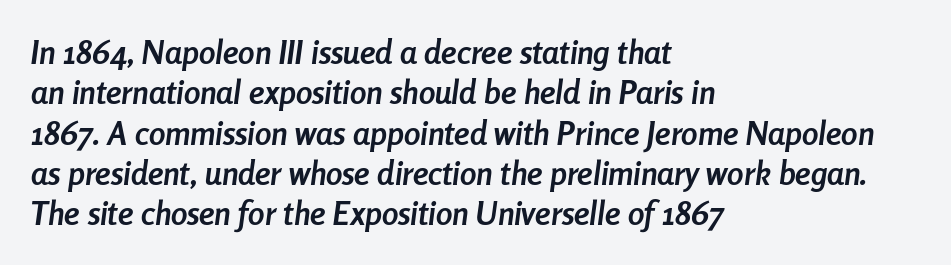
{"italic": "yes", "lean": "right", "slant_degrees": 8, "bold": "yes", "weight": "semibold", "width": "condensed", "stroke_contrast": "low", "x_height": "medium", "monospaced": "no", "underline": "no", "align": "left", "line_spacing_ratio": 1.22, "letter_spacing": "normal", "letter_spacing_em": 0.0, "glyph_px": 33}
